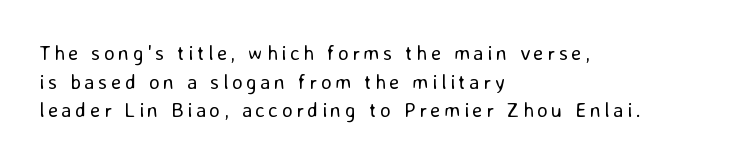
Q: Is the text bold? A: No.
Q: Is the text italic (slanted)? A: No, it is upright.
Q: Is the text underlined? A: No.
Q: How is the paragraph aligned? A: Left-aligned.
Q: Is the spacing between lines tight, normal or loose? A: Normal.
